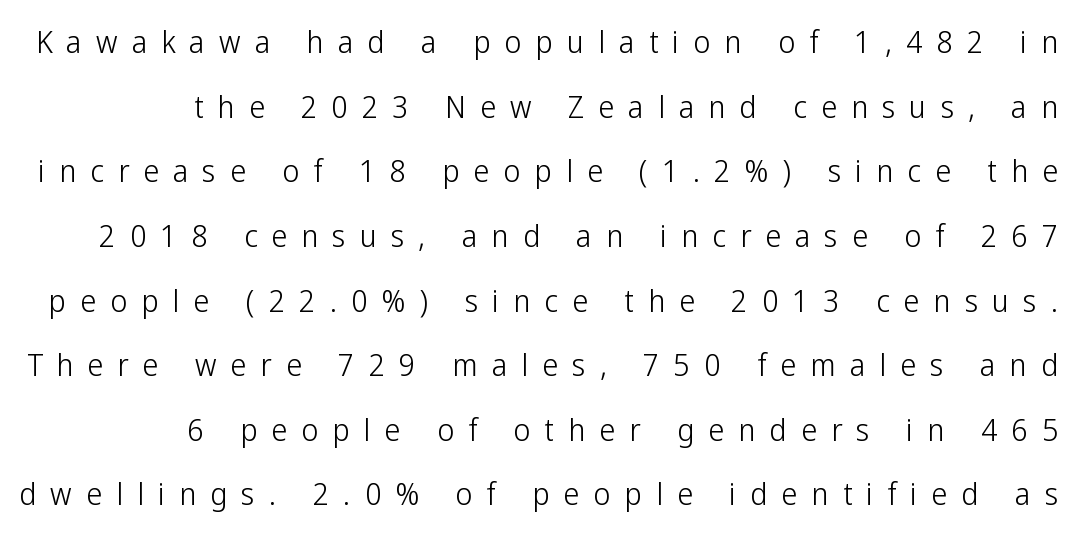
Is there much room between lines? Yes — plenty of vertical air separates them. The setting favours the right margin, as signatures and pull-quotes sometimes do. Character widths vary here, with narrow letters taking less room than wide ones. Does the type have serifs? No, each stem ends abruptly. Each word looks stretched out because of the extra space between its letters.
